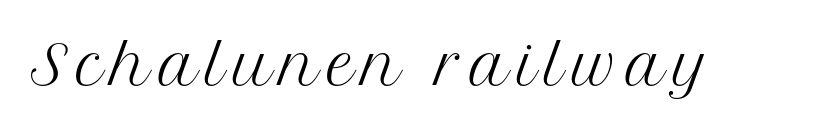
The image shows 54 px regular-weight serif type; set not underlined; medium stroke contrast and a medium x-height.
